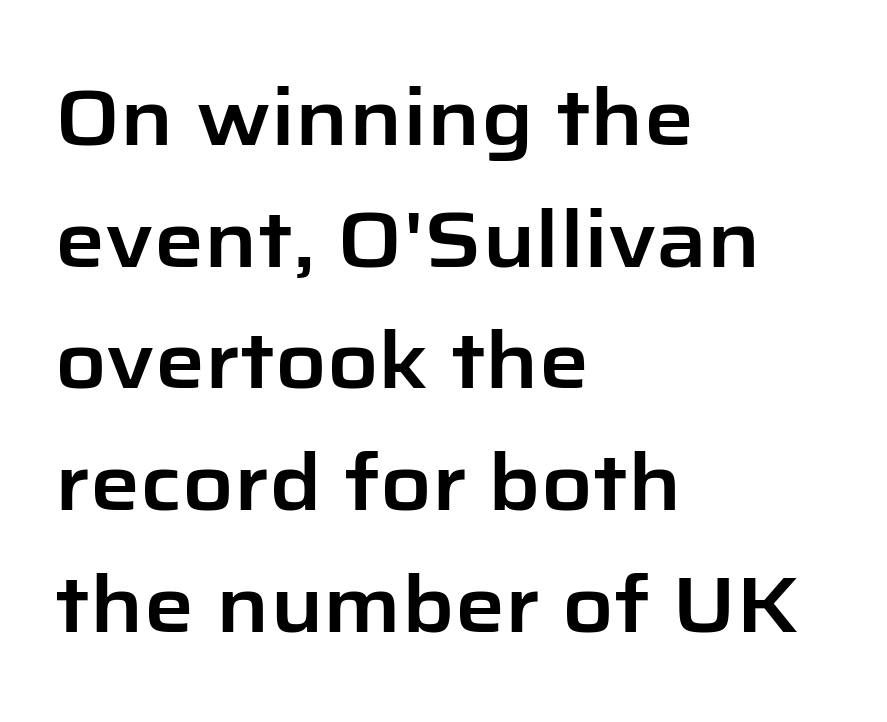
{"serif": "no", "italic": "no", "width": "normal", "stroke_contrast": "low", "x_height": "medium", "monospaced": "no", "underline": "no", "align": "left", "line_spacing": "normal", "line_spacing_ratio": 1.54, "letter_spacing": "normal", "letter_spacing_em": 0.0, "glyph_px": 79}
